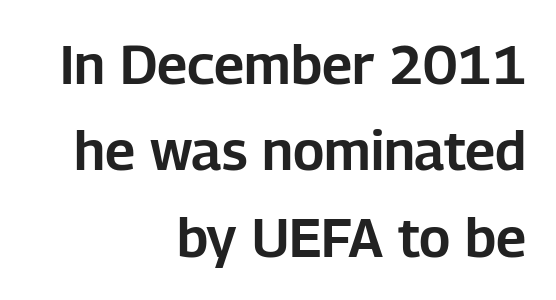
Spacing verdict: proportional, widths tailored to each character. Style check: upright. A typesetter would call this leading conventional body-copy spacing. The typeface chosen for these lines omits serifs. Clear beneath every line of the passage. The rendering anchors every line to the right-hand side.
